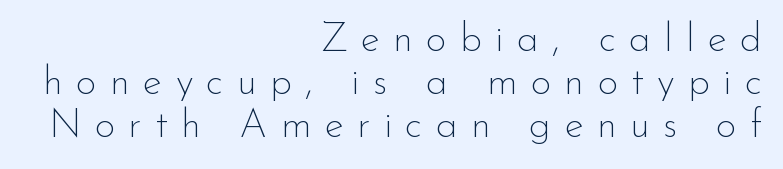
The image shows 40 px thin sans-serif type, upright; set right-aligned, tight line spacing (1.08x), unusually wide letter spacing (+0.33 em), not underlined; low stroke contrast and a small x-height.
